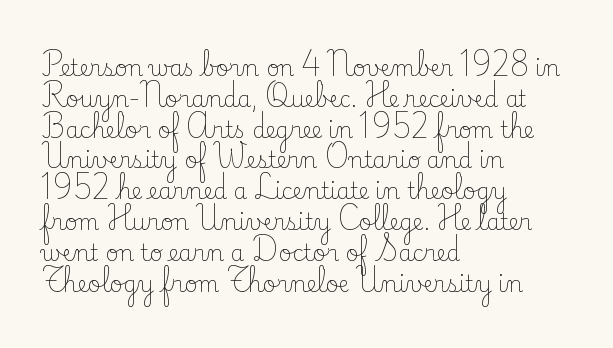
Summary of vertical rhythm: regular, with standard interline spacing. Short note: letters normally spaced. The font's upright variant was chosen for this text. Casual observation: everything's shoved over to the left.
